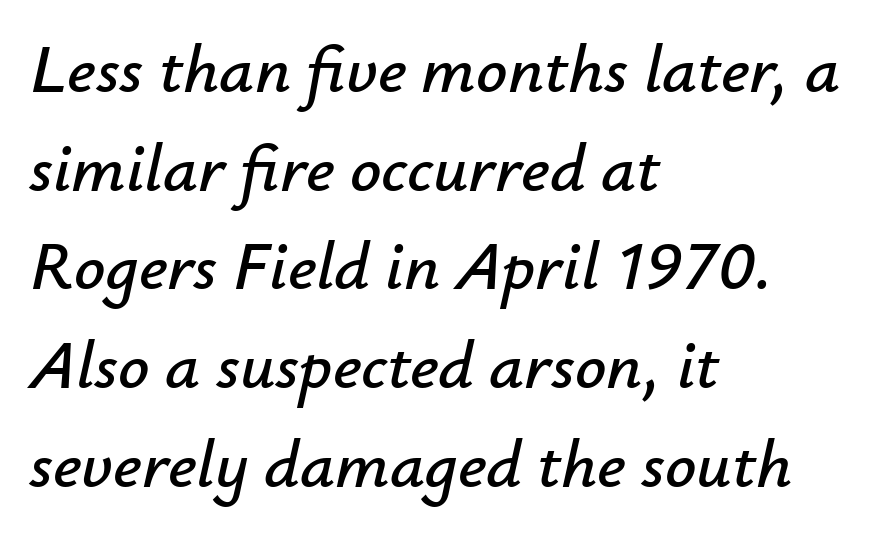
Q: Is the text italic (slanted)? A: Yes, it leans right by about 12 degrees.
Q: Is the text underlined? A: No.
Q: How is the paragraph aligned? A: Left-aligned.
Q: Is the spacing between letters normal or unusually wide? A: Normal.
Q: Is the spacing between lines tight, normal or loose? A: Normal.
Q: Width (condensed, normal, or wide)? A: Normal.
Q: Stroke contrast? A: Low.
Q: x-height? A: Small.
Q: Monospaced? A: No.
